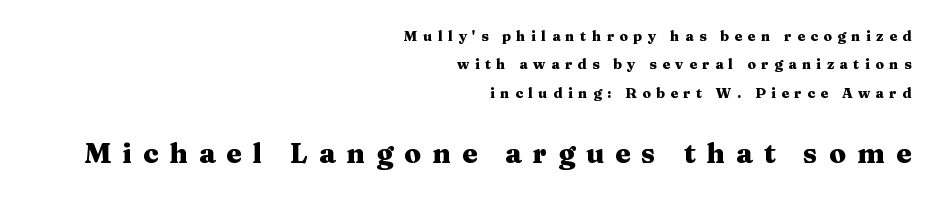
{"serif": "yes", "italic": "no", "bold": "yes", "weight": "heavy", "width": "wide", "stroke_contrast": "medium", "x_height": "medium", "monospaced": "no", "underline": "no", "align": "right", "line_spacing": "loose", "line_spacing_ratio": 2.03, "letter_spacing": "wide", "letter_spacing_em": 0.39, "larger_block": "second", "size_ratio": 2.0, "glyph_px": 28}
